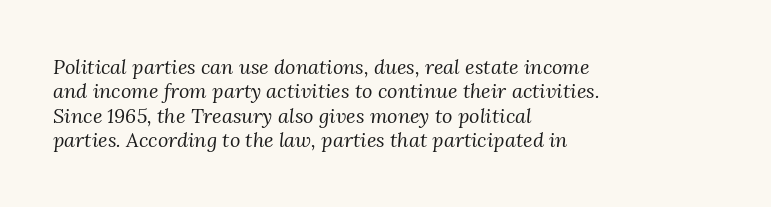
Teacher's note: observe the even left margin — that is flush-left alignment. Stroke thickness stays within the range of a standard reading face or lighter. Descender tails drop into unmarked territory. Does the lettering tilt? It does — this is italic.
